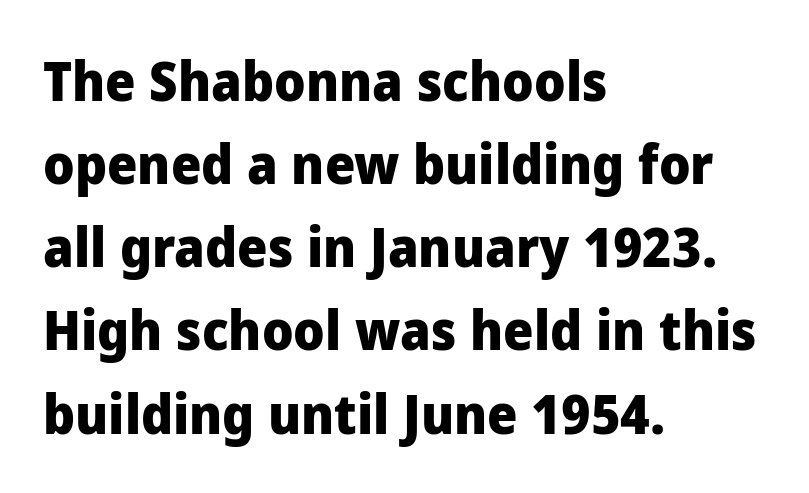
The letters stand upright; this is a roman face. Nope, no serifs anywhere on these letters. The passage shown is not underscored anywhere. The lines are quadded left. Tracking here is standard; glyphs follow each other at the usual distance. Do the characters align in a grid? No, the font is proportional.
